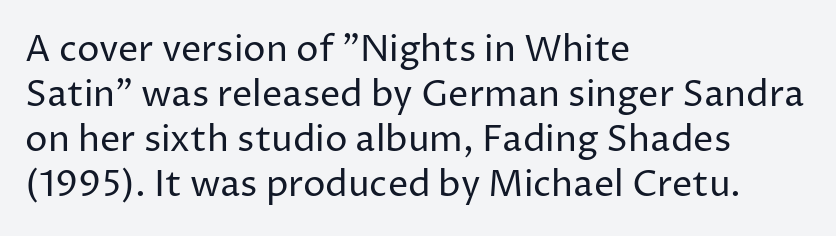
The image shows 36 px regular-weight sans-serif type, upright; set left-aligned, normal line spacing (1.25x), normal letter spacing, not underlined; low stroke contrast and a medium x-height.
